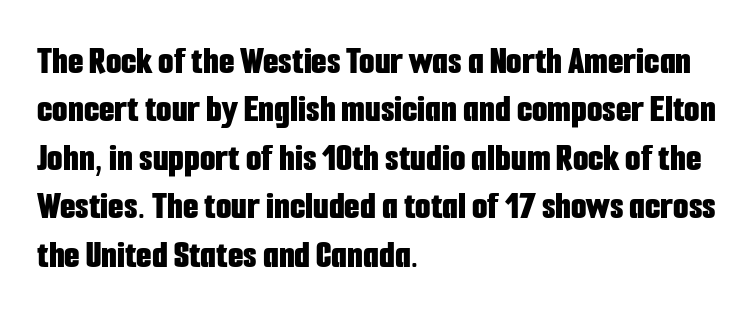
The image shows 40 px bold, condensed sans-serif type, upright; set left-aligned, line spacing 1.21x, normal letter spacing, not underlined; low stroke contrast and a medium x-height.
